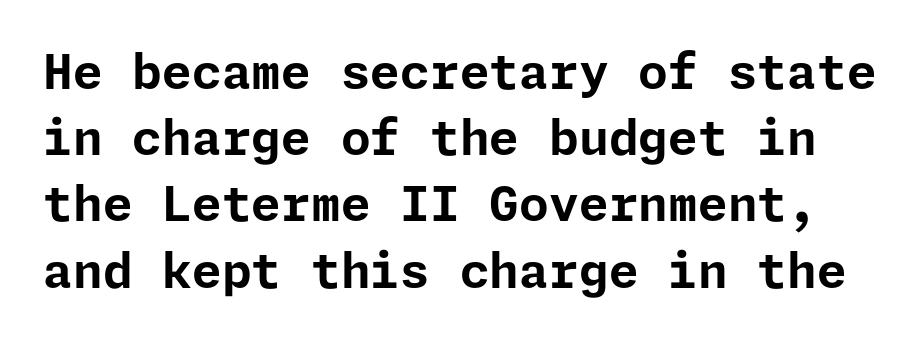
Check under the words: just untouched page. The rendering uses a bold face; every stroke is thick and dark. Reading down the column, the eye jumps a familiar distance to each next line. Spacing between characters is what you'd get straight out of the box. Type style note: lacks serifs. Quick note: not italic, upright.
